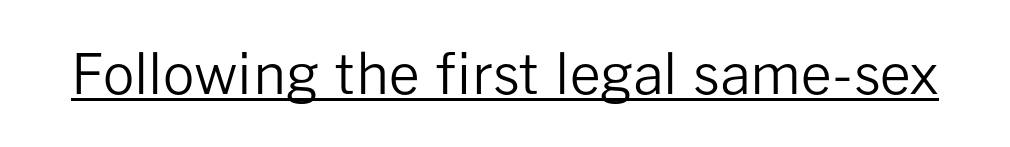
Q: Is the text bold? A: No.
Q: Is the text italic (slanted)? A: No, it is upright.
Q: Is the typeface a serif or a sans-serif typeface? A: Sans-serif.
Q: Is the text underlined? A: Yes.
Q: Is the spacing between letters normal or unusually wide? A: Normal.
Q: Width (condensed, normal, or wide)? A: Normal.
Q: Stroke contrast? A: Low.
Q: x-height? A: Medium.
Q: Monospaced? A: No.
